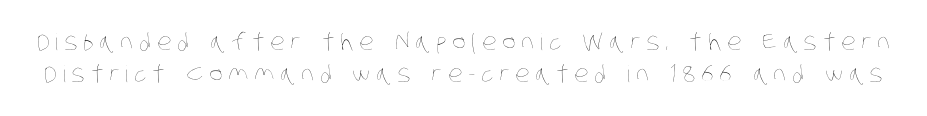
Q: Is the text bold? A: No.
Q: Is the text underlined? A: No.
Q: Is the spacing between letters normal or unusually wide? A: Unusually wide.
Q: Is the spacing between lines tight, normal or loose? A: Normal.
